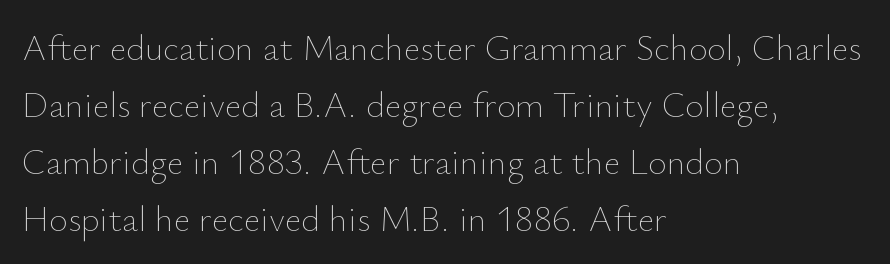
Q: Is the text bold? A: No.
Q: Is the text italic (slanted)? A: No, it is upright.
Q: Is the text underlined? A: No.
Q: How is the paragraph aligned? A: Left-aligned.
Q: Is the spacing between letters normal or unusually wide? A: Normal.
Q: Is the spacing between lines tight, normal or loose? A: Normal.
Q: Width (condensed, normal, or wide)? A: Normal.
Q: Stroke contrast? A: Low.
Q: x-height? A: Small.
Q: Monospaced? A: No.
